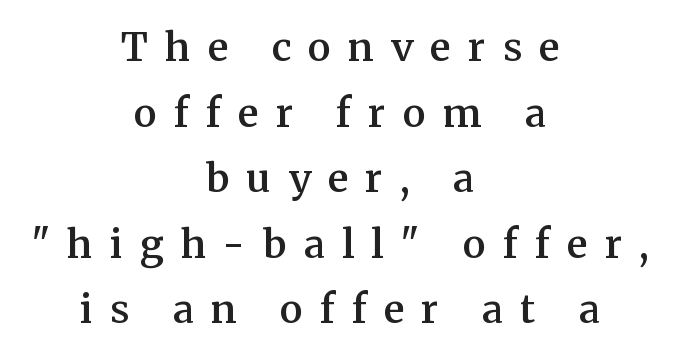
{"serif": "yes", "italic": "no", "bold": "semi", "weight": "semibold", "width": "normal", "stroke_contrast": "medium", "x_height": "medium", "monospaced": "no", "underline": "no", "align": "center", "line_spacing": "normal", "line_spacing_ratio": 1.68, "letter_spacing": "wide", "letter_spacing_em": 0.44, "glyph_px": 39}
